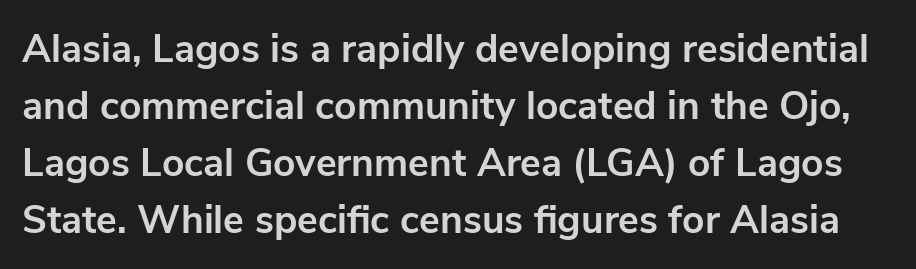
The image shows 39 px bold sans-serif type, upright; set normal line spacing (1.46x), normal letter spacing, not underlined; low stroke contrast and a medium x-height.
